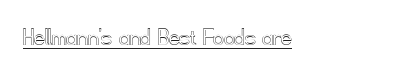
Q: Is the text italic (slanted)? A: No, it is upright.
Q: Is the text underlined? A: Yes.
Q: How is the paragraph aligned? A: Left-aligned.
Q: Is the spacing between letters normal or unusually wide? A: Normal.
